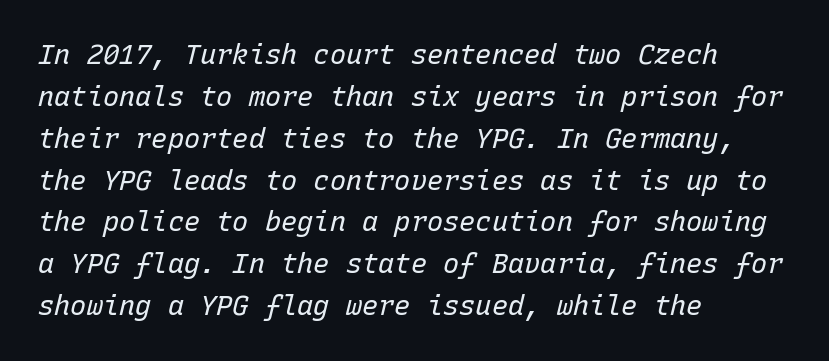
Alignment: flush left. The specimen reads as italic at a glance. Ink coverage per letter is moderate at most. Observe the ordinary spacing: letters are neighbours, not strangers. A normal amount of white space separates one row of letters from the next. Descenders hang freely into open space.
